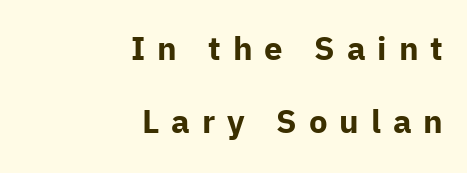
The image shows 33 px bold sans-serif type, upright; set right-aligned, loose line spacing (2.21x), unusually wide letter spacing (+0.36 em), not underlined; low stroke contrast and a medium x-height.
